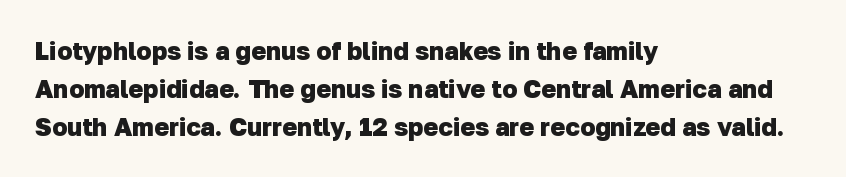
The image shows 25 px bold type; set left-aligned, normal line spacing (1.52x), normal letter spacing, not underlined.
